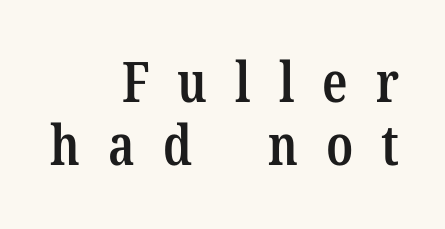
Q: Is the text bold? A: Semi-bold.
Q: Is the text italic (slanted)? A: No, it is upright.
Q: Is the typeface a serif or a sans-serif typeface? A: Serif.
Q: Is the text underlined? A: No.
Q: How is the paragraph aligned? A: Right-aligned.
Q: Is the spacing between letters normal or unusually wide? A: Unusually wide.
Q: Is the spacing between lines tight, normal or loose? A: Tight.
Q: Width (condensed, normal, or wide)? A: Condensed.
Q: Stroke contrast? A: Low.
Q: x-height? A: Medium.
Q: Monospaced? A: No.
